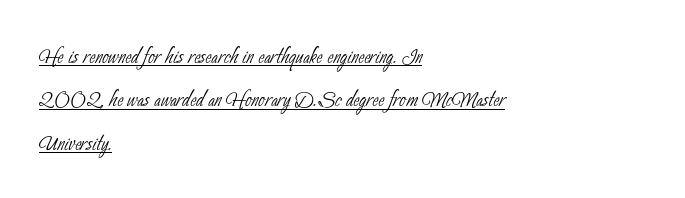
The image shows 29 px thin, condensed sans-serif type; set left-aligned, normal line spacing (1.5x), normal letter spacing, underlined; low stroke contrast and a small x-height.
